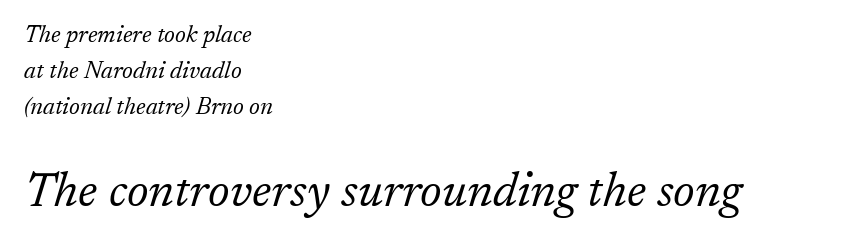
The image shows 48 px light serif type, italic (leaning right); set left-aligned, normal line spacing (1.49x), normal letter spacing, not underlined; the second (bottom) block is 2.0x larger; low stroke contrast and a medium x-height.
